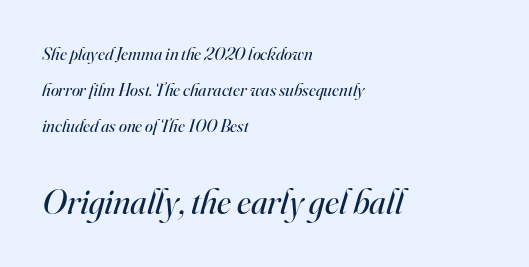
{"serif": "yes", "italic": "yes", "lean": "right", "slant_degrees": 16, "bold": "no", "weight": "regular", "width": "normal", "stroke_contrast": "high", "x_height": "small", "monospaced": "no", "underline": "no", "align": "left", "line_spacing": "loose", "line_spacing_ratio": 1.99, "letter_spacing": "normal", "letter_spacing_em": 0.0, "larger_block": "second", "size_ratio": 2.0, "glyph_px": 36}
